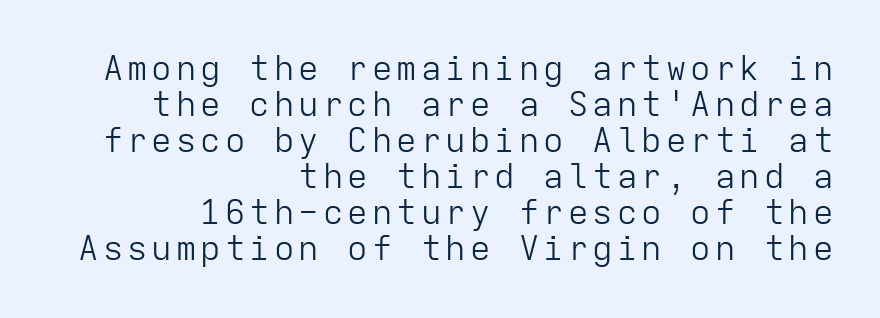
Q: Is the text bold? A: No.
Q: Is the text italic (slanted)? A: No, it is upright.
Q: Is the typeface a serif or a sans-serif typeface? A: Sans-serif.
Q: Is the text underlined? A: No.
Q: How is the paragraph aligned? A: Right-aligned.
Q: Is the spacing between lines tight, normal or loose? A: Tight.
Q: Width (condensed, normal, or wide)? A: Normal.
Q: Stroke contrast? A: Low.
Q: x-height? A: Medium.
Q: Monospaced? A: Yes.
